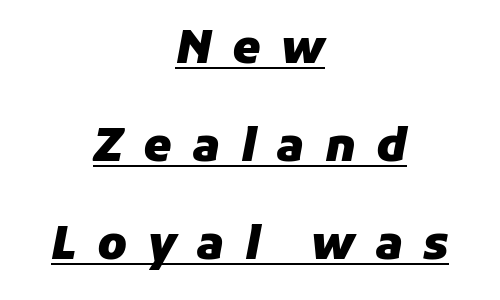
Q: Is the text bold? A: Yes.
Q: Is the text italic (slanted)? A: Yes, it leans right by about 11 degrees.
Q: Is the text underlined? A: Yes.
Q: How is the paragraph aligned? A: Centered.
Q: Is the spacing between letters normal or unusually wide? A: Unusually wide.
Q: Is the spacing between lines tight, normal or loose? A: Loose.
Q: Width (condensed, normal, or wide)? A: Normal.
Q: Stroke contrast? A: Low.
Q: x-height? A: Medium.
Q: Monospaced? A: No.
